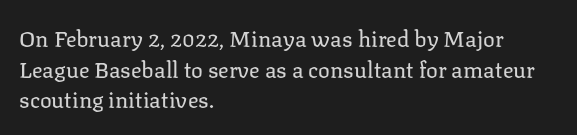
The image shows 22 px text type, upright; set left-aligned, normal line spacing (1.39x), normal letter spacing, not underlined.
